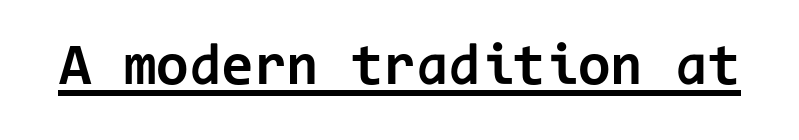
The image shows 59 px bold sans-serif type, upright, monospaced; set normal letter spacing, underlined; low stroke contrast and a medium x-height.
